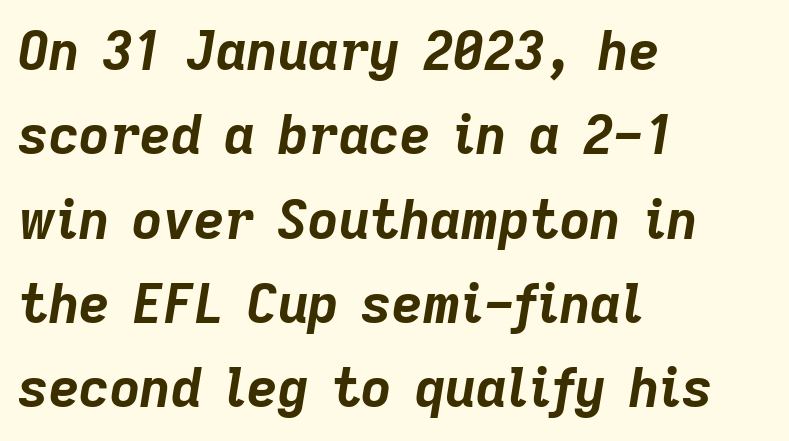
Observe the ordinary spacing: letters are neighbours, not strangers. Note the varied advance widths — an 'i' is clearly narrower than an 'm'. Lines of text with bare space underneath. Does the lettering tilt? It does — this is italic.
